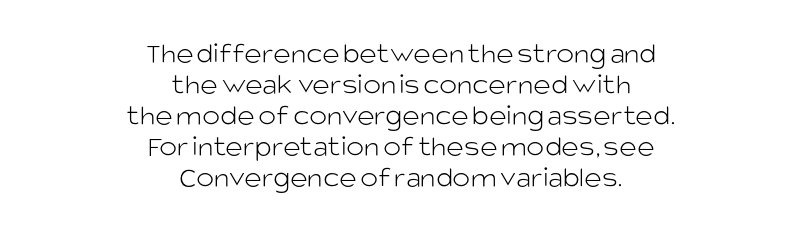
Q: Is the text bold? A: No.
Q: Is the text italic (slanted)? A: No, it is upright.
Q: Is the typeface a serif or a sans-serif typeface? A: Sans-serif.
Q: Is the text underlined? A: No.
Q: How is the paragraph aligned? A: Centered.
Q: Is the spacing between letters normal or unusually wide? A: Normal.
Q: Is the spacing between lines tight, normal or loose? A: Tight.
Q: Width (condensed, normal, or wide)? A: Normal.
Q: Stroke contrast? A: Low.
Q: x-height? A: Large.
Q: Monospaced? A: No.
